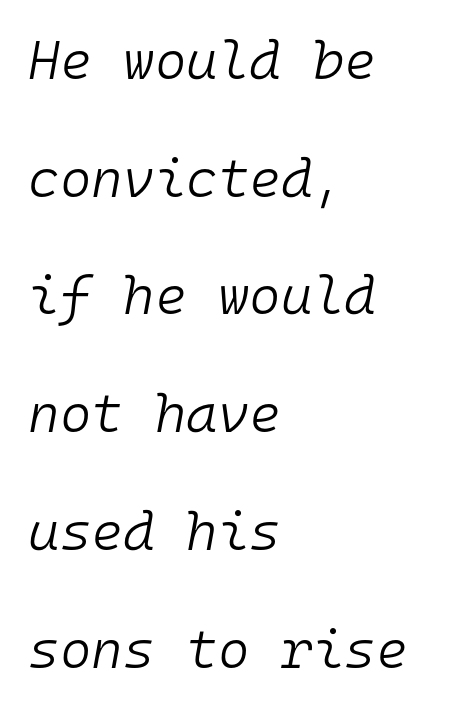
The image shows 54 px light type, italic (leaning right), monospaced; set left-aligned, loose line spacing (2.18x), normal letter spacing, not underlined; low stroke contrast and a medium x-height.
